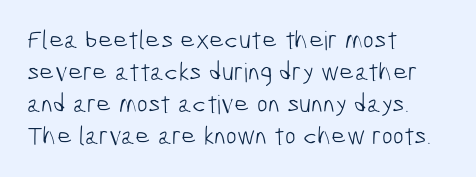
Q: Is the text bold? A: No.
Q: Is the text underlined? A: No.
Q: How is the paragraph aligned? A: Left-aligned.
Q: Is the spacing between letters normal or unusually wide? A: Normal.
